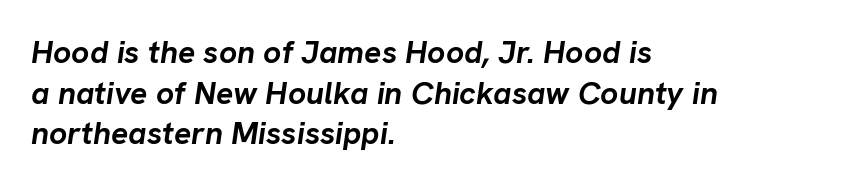
{"italic": "yes", "lean": "right", "slant_degrees": 8, "bold": "yes", "weight": "semibold", "width": "normal", "stroke_contrast": "low", "x_height": "medium", "monospaced": "no", "underline": "no", "align": "left", "line_spacing": "normal", "line_spacing_ratio": 1.27, "letter_spacing": "normal", "letter_spacing_em": 0.0, "glyph_px": 32}
